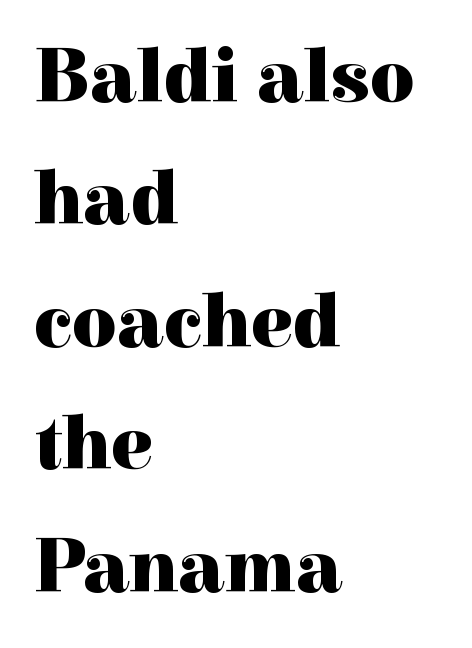
The image shows 77 px heavy serif type, upright; set left-aligned, normal line spacing (1.59x), normal letter spacing, not underlined; a medium x-height.
